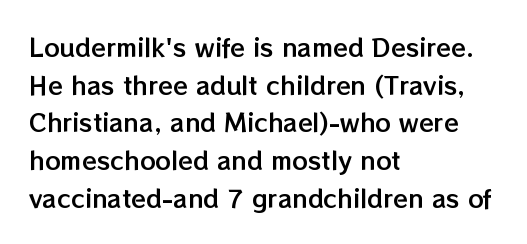
{"italic": "no", "underline": "no", "align": "left", "line_spacing": "normal", "line_spacing_ratio": 1.57, "letter_spacing": "normal", "letter_spacing_em": 0.0, "glyph_px": 24}
